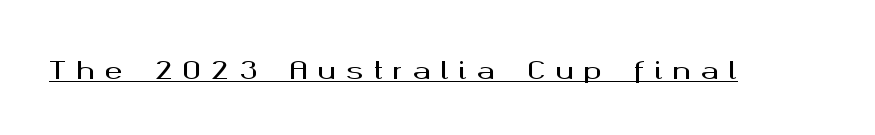
The line texture is sparse and dotted thanks to wide tracking. If you drew a line through each stem, it would be perfectly vertical. The glyphs are accompanied by a horizontal stroke just below them.
